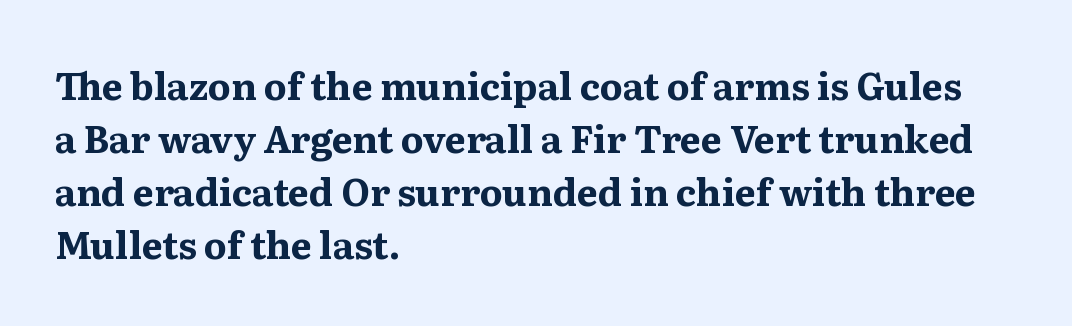
{"serif": "yes", "italic": "no", "bold": "yes", "weight": "bold", "width": "normal", "stroke_contrast": "medium", "x_height": "medium", "monospaced": "no", "underline": "no", "align": "left", "line_spacing": "normal", "line_spacing_ratio": 1.43, "letter_spacing": "normal", "letter_spacing_em": 0.0, "glyph_px": 37}
